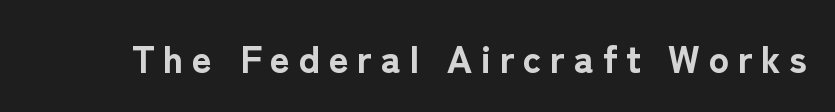
The lettering stays uniformly vertical, giving the passage a roman look. Nothing sits at the stroke ends, so this counts as sans-serif. Words appear elongated and porous because spacing is wide. Character widths vary here, with narrow letters taking less room than wide ones. The specimen omits any rule beneath the text block's lines.
